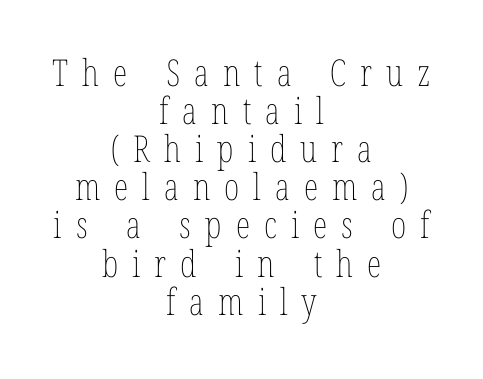
Q: Is the text bold? A: No.
Q: Is the text italic (slanted)? A: No, it is upright.
Q: Is the text underlined? A: No.
Q: How is the paragraph aligned? A: Centered.
Q: Is the spacing between letters normal or unusually wide? A: Unusually wide.
Q: Is the spacing between lines tight, normal or loose? A: Tight.
Q: Width (condensed, normal, or wide)? A: Condensed.
Q: Stroke contrast? A: Low.
Q: x-height? A: Medium.
Q: Monospaced? A: No.
